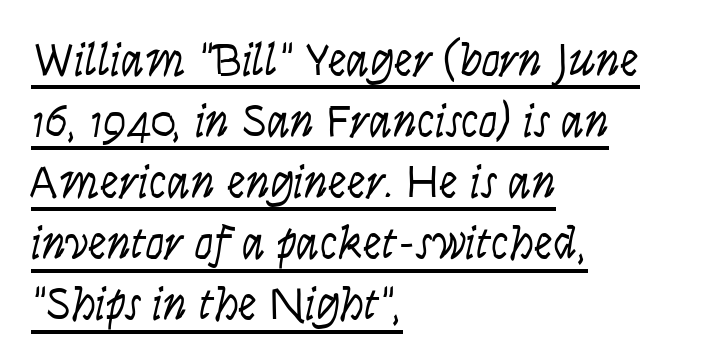
Caption: face not bold, strokes unweighted. I'd call this a sans setting — the letters go barefoot. Horizontally, the lines are justified to the leading edge only.
